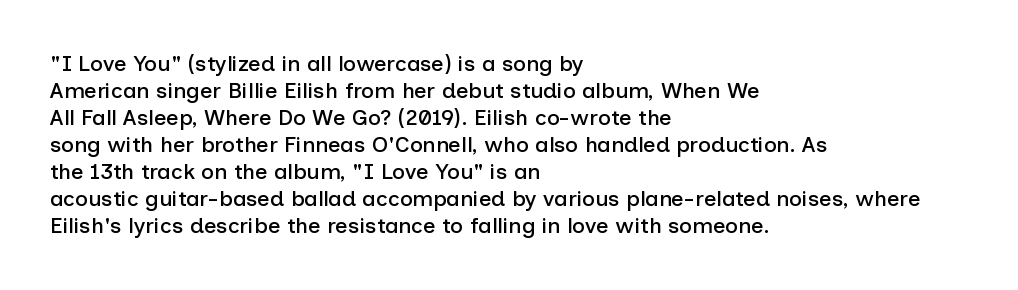
The image shows 22 px text type, upright; set left-aligned, line spacing 1.23x, normal letter spacing, not underlined.
